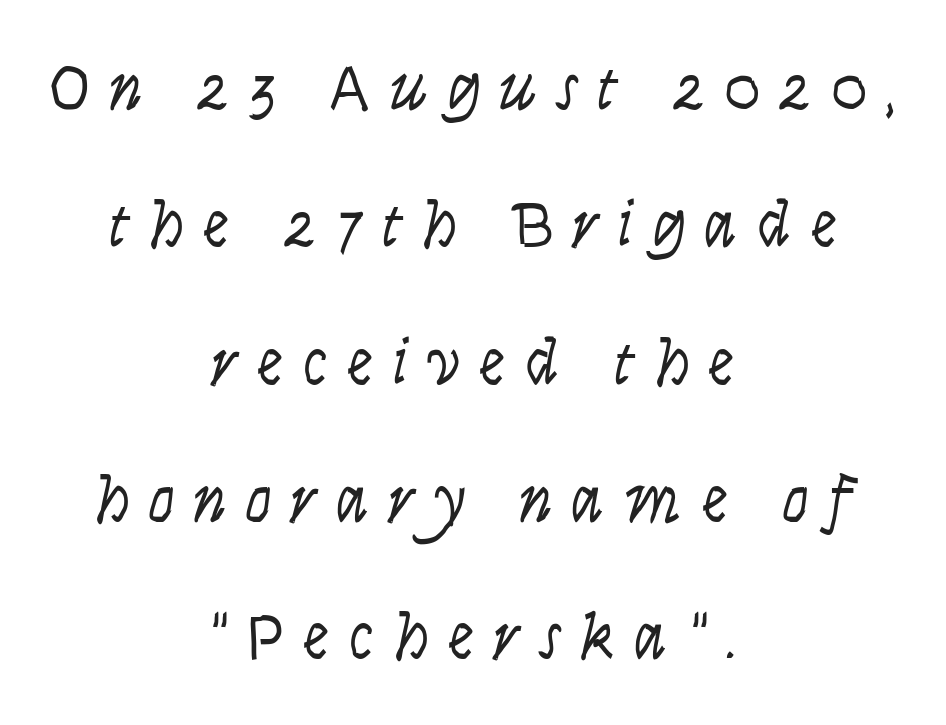
Q: Is the text bold? A: No.
Q: Is the text italic (slanted)? A: Yes, it leans right by about 9 degrees.
Q: Is the text underlined? A: No.
Q: How is the paragraph aligned? A: Centered.
Q: Is the spacing between letters normal or unusually wide? A: Unusually wide.
Q: Is the spacing between lines tight, normal or loose? A: Loose.
Q: Width (condensed, normal, or wide)? A: Condensed.
Q: Stroke contrast? A: Low.
Q: x-height? A: Large.
Q: Monospaced? A: No.
